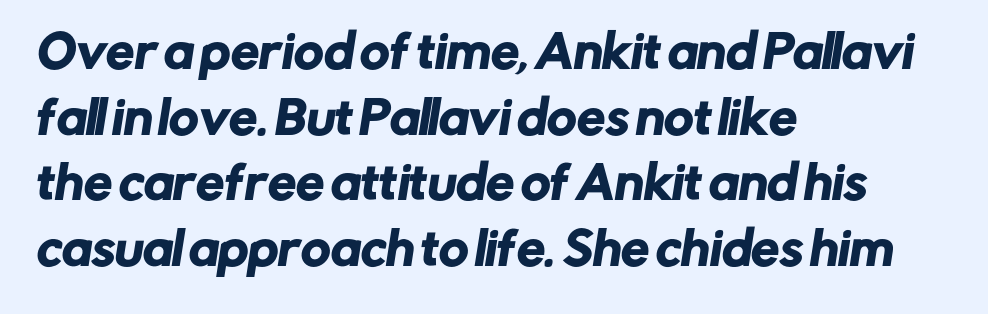
The image shows 45 px sans-serif type; set left-aligned, normal line spacing (1.46x), normal letter spacing, not underlined; low stroke contrast and a medium x-height.
